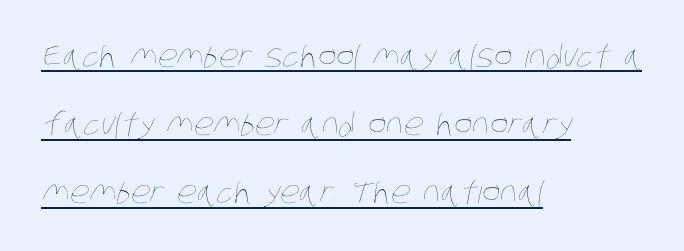
Nobody touched the tracking dial on this one. How would I describe the line gaps? Wide and relaxed. Left-aligned paragraph, ragged on the right. A light-to-regular cut is what we see here. Note the varied advance widths — an 'i' is clearly narrower than an 'm'. This rendering features underlined lettering.
